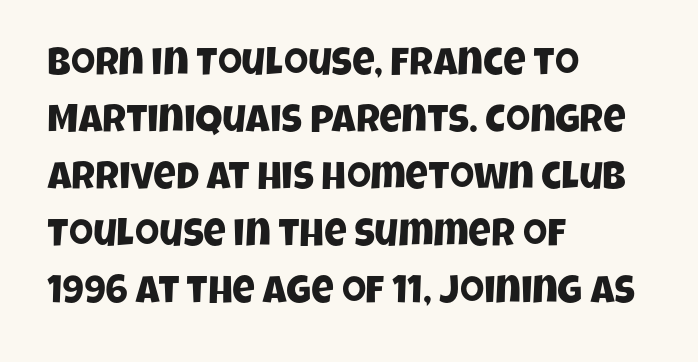
The image shows 39 px condensed sans-serif type; set left-aligned, normal line spacing (1.46x), normal letter spacing, not underlined; low stroke contrast and a large x-height.
